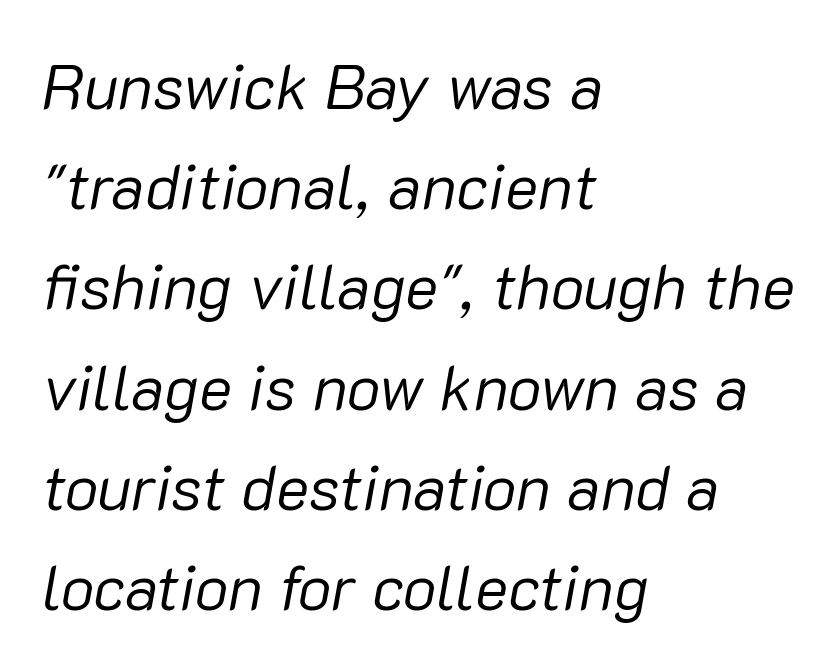
The image shows 63 px regular-weight type, italic (leaning right); set left-aligned, normal line spacing (1.59x), normal letter spacing, not underlined; low stroke contrast and a medium x-height.
